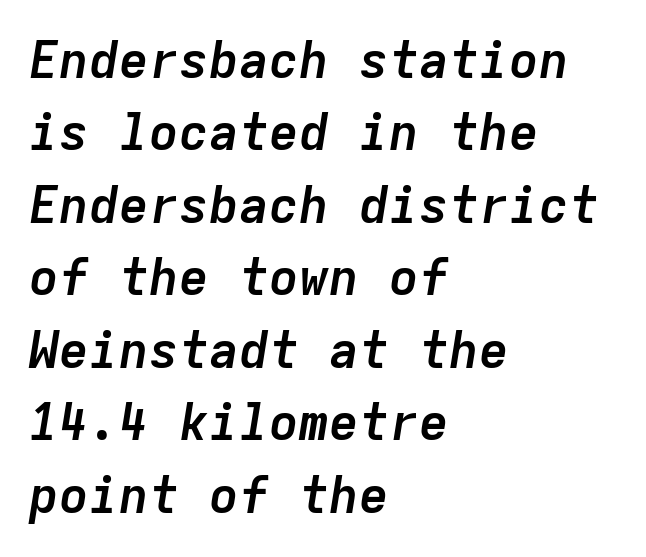
{"italic": "yes", "lean": "right", "slant_degrees": 9, "bold": "yes", "weight": "semibold", "width": "normal", "stroke_contrast": "low", "x_height": "medium", "monospaced": "yes", "underline": "no", "align": "left", "line_spacing": "normal", "line_spacing_ratio": 1.45, "letter_spacing": "normal", "letter_spacing_em": 0.0, "glyph_px": 50}
